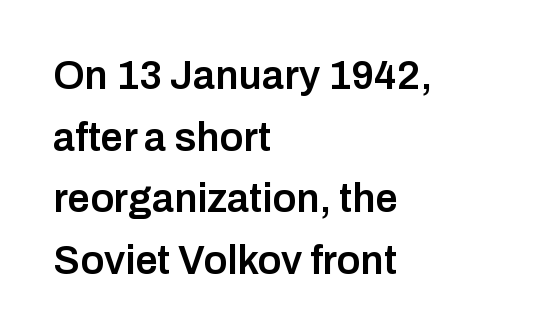
{"serif": "no", "italic": "no", "bold": "semi", "weight": "semibold", "width": "normal", "stroke_contrast": "low", "x_height": "medium", "monospaced": "no", "underline": "no", "align": "left", "line_spacing": "normal", "line_spacing_ratio": 1.54, "letter_spacing": "normal", "letter_spacing_em": 0.0, "glyph_px": 40}
